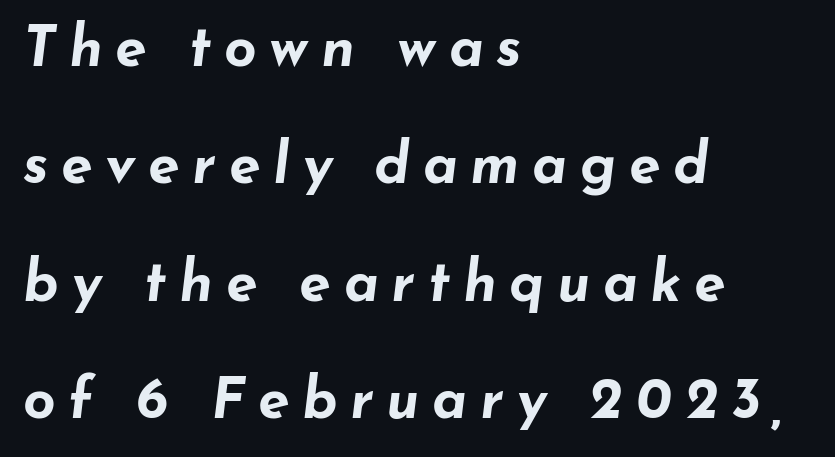
{"italic": "yes", "lean": "right", "slant_degrees": 7, "bold": "yes", "weight": "bold", "width": "wide", "stroke_contrast": "low", "x_height": "small", "monospaced": "no", "underline": "no", "align": "left", "line_spacing": "loose", "line_spacing_ratio": 2.06, "letter_spacing": "wide", "letter_spacing_em": 0.22, "glyph_px": 57}
